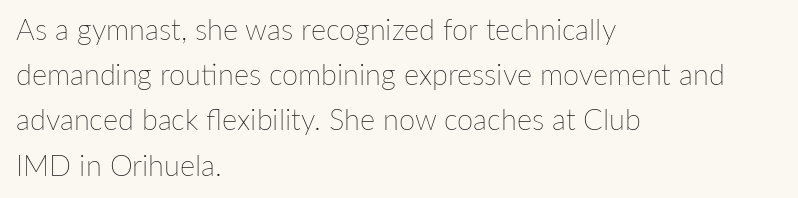
The letterforms sit shoulder to shoulder at normal distance. Check under the words: just untouched page. The designer left line spacing at the default. Caption: multi-line text, flush left, ragged right. Weight class: somewhere from thin through regular. This is roman type, the default non-slanted kind.
